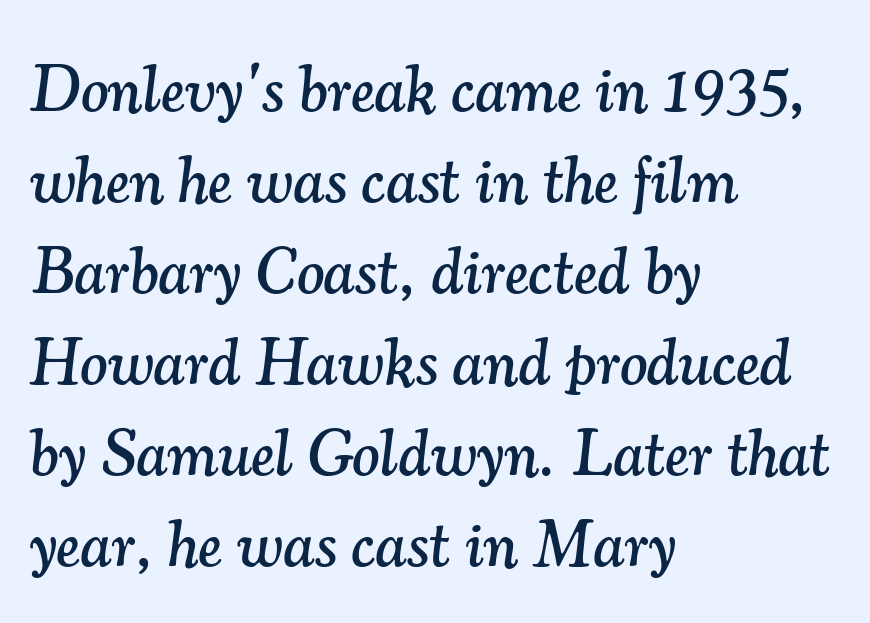
There is no visible air inserted between adjacent glyphs. Type style note: has serifs. The paragraph shown leans on its left margin. Varying glyph widths throughout — classic text-font behaviour. Letters rest on an invisible, unmarked baseline.
